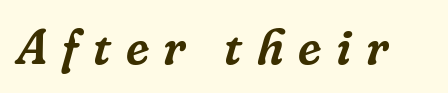
The axis of the letterforms is tilted away from vertical. Note the varied advance widths — an 'i' is clearly narrower than an 'm'. This rendering widens character spacing well past its baseline value. Only glyphs here, with clear space below each row.
